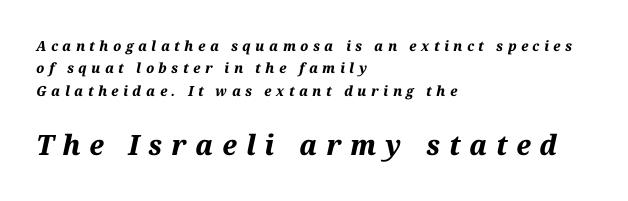
The image shows 28 px bold type, italic (leaning right); set left-aligned, normal line spacing (1.59x), unusually wide letter spacing (+0.32 em), not underlined; the second (bottom) block is 2.0x larger; medium stroke contrast and a medium x-height.
